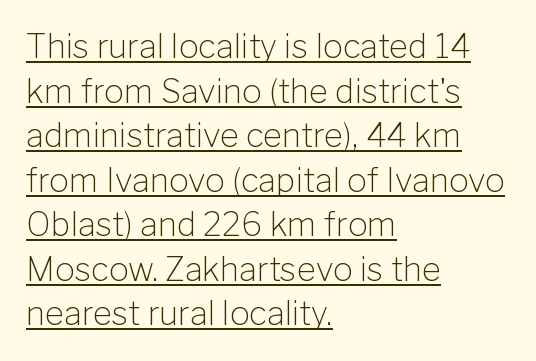
{"serif": "no", "italic": "no", "bold": "no", "weight": "light", "width": "normal", "stroke_contrast": "low", "x_height": "medium", "monospaced": "no", "underline": "yes", "align": "left", "line_spacing": "normal", "line_spacing_ratio": 1.35, "letter_spacing": "normal", "letter_spacing_em": 0.0, "glyph_px": 33}
